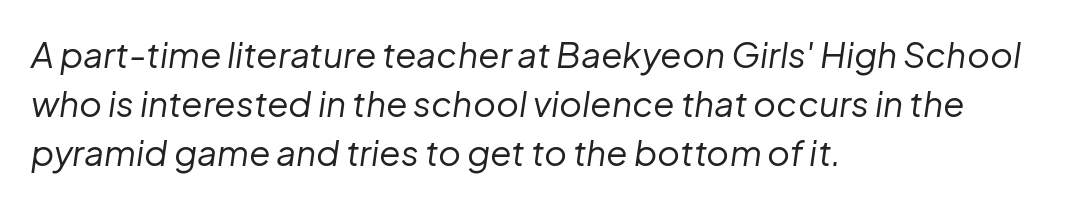
Q: Is the text bold? A: No.
Q: Is the text italic (slanted)? A: Yes, it leans right by about 8 degrees.
Q: Is the text underlined? A: No.
Q: How is the paragraph aligned? A: Left-aligned.
Q: Is the spacing between letters normal or unusually wide? A: Normal.
Q: Is the spacing between lines tight, normal or loose? A: Normal.
Q: Width (condensed, normal, or wide)? A: Normal.
Q: Stroke contrast? A: Low.
Q: x-height? A: Medium.
Q: Monospaced? A: No.
